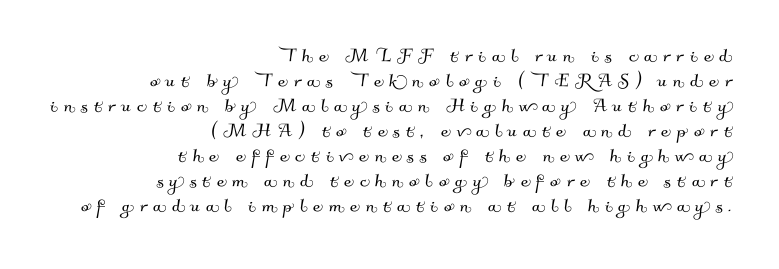
{"underline": "no", "align": "right", "line_spacing": "tight", "line_spacing_ratio": 1.09, "letter_spacing": "wide", "letter_spacing_em": 0.26, "glyph_px": 23}
